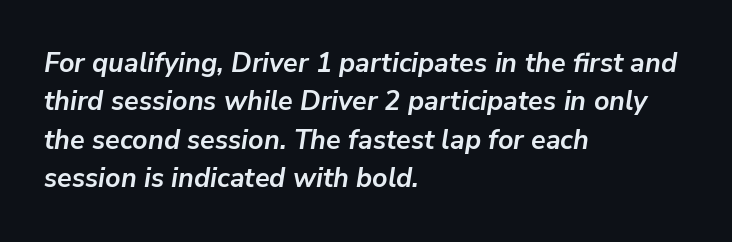
{"italic": "yes", "lean": "right", "slant_degrees": 9, "bold": "yes", "underline": "no", "align": "left", "line_spacing": "normal", "line_spacing_ratio": 1.42, "letter_spacing": "normal", "letter_spacing_em": 0.0, "glyph_px": 27}
